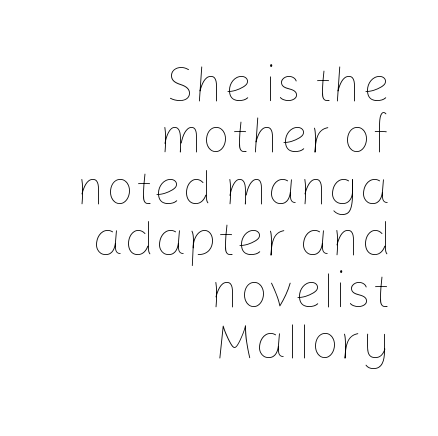
{"italic": "no", "bold": "no", "weight": "thin", "width": "normal", "stroke_contrast": "low", "x_height": "medium", "monospaced": "no", "underline": "no", "align": "right", "line_spacing": "tight", "line_spacing_ratio": 1.03, "letter_spacing": "normal", "letter_spacing_em": 0.0, "glyph_px": 50}
